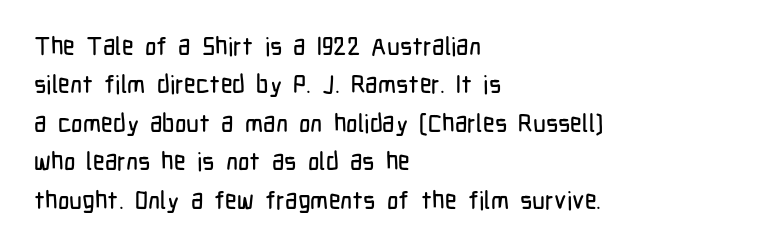
Q: Is the text italic (slanted)? A: No, it is upright.
Q: Is the text underlined? A: No.
Q: How is the paragraph aligned? A: Left-aligned.
Q: Is the spacing between letters normal or unusually wide? A: Normal.
Q: Is the spacing between lines tight, normal or loose? A: Normal.
